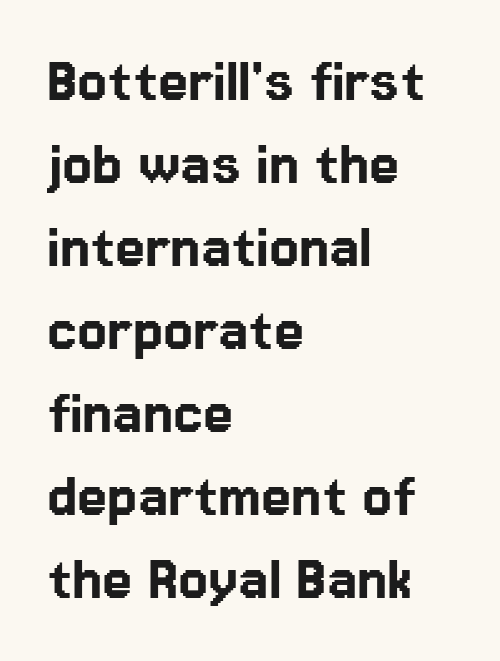
The image shows 68 px sans-serif type, upright; set left-aligned, line spacing 1.22x, normal letter spacing, not underlined; low stroke contrast and a medium x-height.
